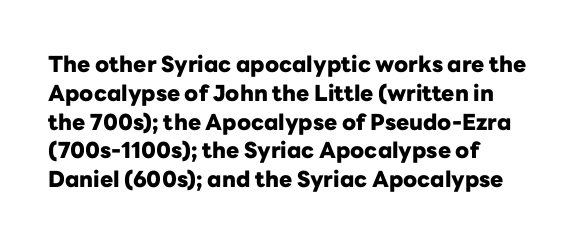
The rows are spaced the way most documents space them. Its strokes are broad and dark, the hallmark of bold type. Posture: upright roman. A bare baseline throughout the passage.
